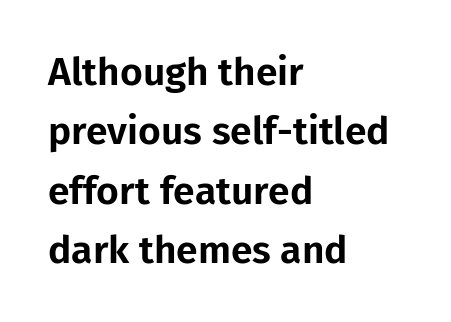
Lines of text with bare space underneath. Leftover space on each line is placed entirely after the last word. Italic? Not at all — the glyphs are vertical. The line-height multiplier appears to be the usual default.
